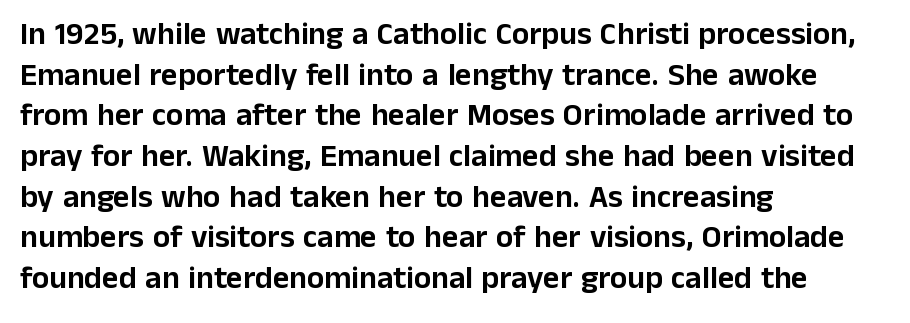
{"serif": "no", "italic": "no", "width": "normal", "stroke_contrast": "low", "x_height": "medium", "monospaced": "no", "underline": "no", "align": "left", "line_spacing": "normal", "line_spacing_ratio": 1.27, "letter_spacing": "normal", "letter_spacing_em": 0.0, "glyph_px": 32}
